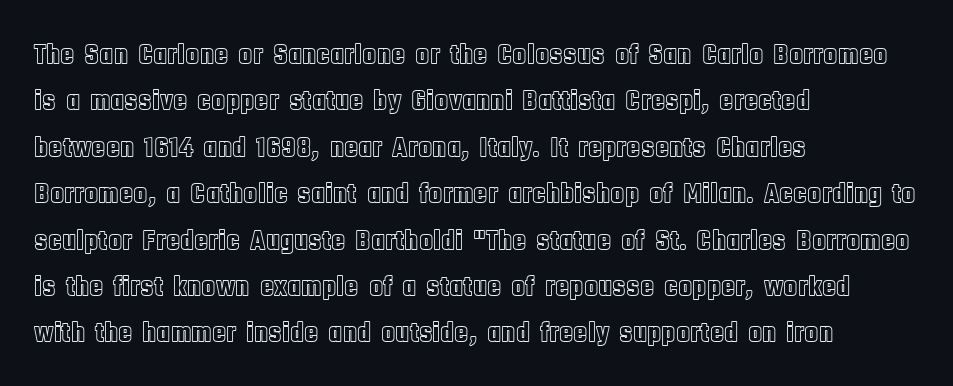
The image shows 29 px condensed type, upright; set left-aligned, normal line spacing (1.6x), normal letter spacing, not underlined; a large x-height.
